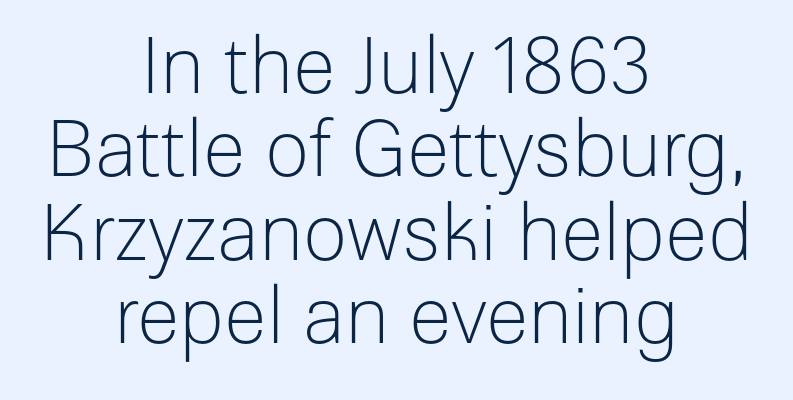
The image shows 78 px light sans-serif type, upright; set centered, tight line spacing (1.07x), normal letter spacing, not underlined; low stroke contrast and a medium x-height.
